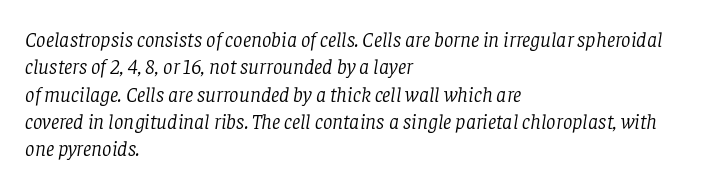
The image shows 21 px text type, italic (leaning right); set left-aligned, normal line spacing (1.3x), normal letter spacing, not underlined.
